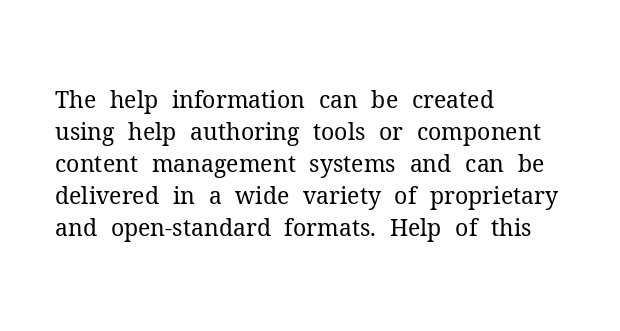
{"italic": "no", "bold": "no", "underline": "no", "align": "left", "line_spacing": "normal", "line_spacing_ratio": 1.39, "letter_spacing": "normal", "letter_spacing_em": 0.0, "glyph_px": 23}
